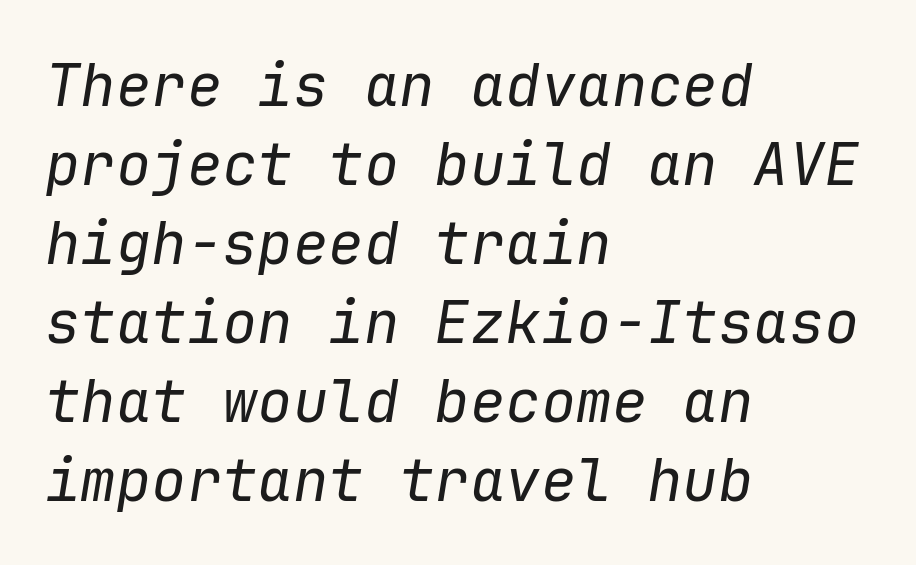
Tracking value appears to be zero — textbook default spacing. A quiet, ordinary-to-light weight characterises the typeface. Rendered with sloped, italic letterforms. The typesetter chose a ragged-right arrangement here. Looks like terminal output: every glyph gets an equal slot. Leading matches the norm, producing a regular column.
